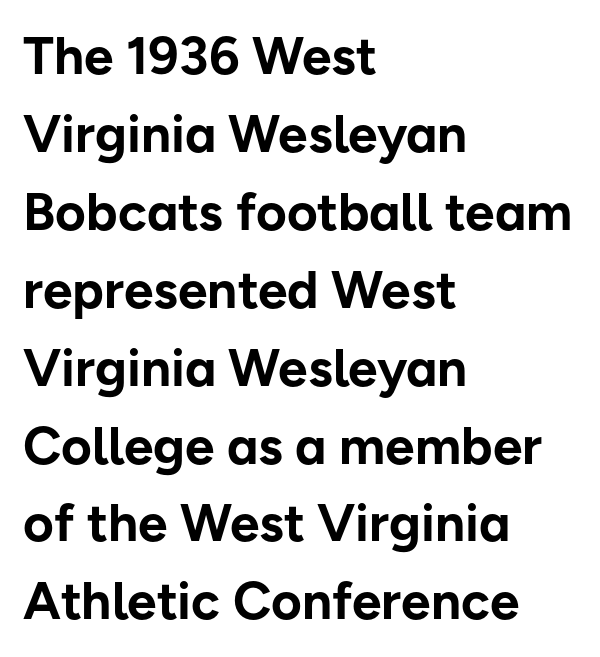
Q: Is the text bold? A: Yes.
Q: Is the text italic (slanted)? A: No, it is upright.
Q: Is the typeface a serif or a sans-serif typeface? A: Sans-serif.
Q: Is the text underlined? A: No.
Q: How is the paragraph aligned? A: Left-aligned.
Q: Is the spacing between letters normal or unusually wide? A: Normal.
Q: Is the spacing between lines tight, normal or loose? A: Normal.
Q: Width (condensed, normal, or wide)? A: Normal.
Q: Stroke contrast? A: Low.
Q: x-height? A: Medium.
Q: Monospaced? A: No.
